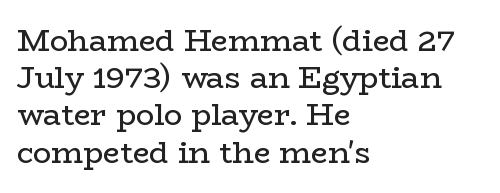
{"serif": "yes", "italic": "no", "bold": "no", "weight": "regular", "width": "wide", "stroke_contrast": "low", "x_height": "medium", "monospaced": "no", "underline": "no", "align": "left", "line_spacing_ratio": 1.24, "letter_spacing": "normal", "letter_spacing_em": 0.0, "glyph_px": 30}
